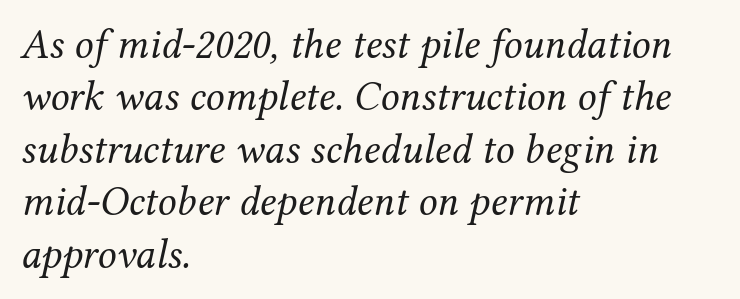
Heft: none added — not bold. An italicized treatment has been applied to the whole sample. No extra tracking has been applied to these lines. Just letters on the line, the space beneath them empty. The space between consecutive lines is moderate.
